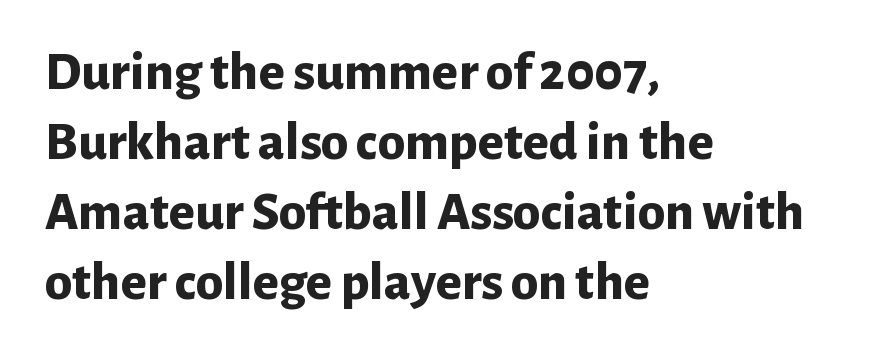
Do the letters lean? They stand straight. The leading is moderate, giving the passage an even texture. Each letter keeps its own natural width here, so spacing adapts to shape. Casual observation: everything's shoved over to the left. The font family rendered here belongs to the sans-serif group.
